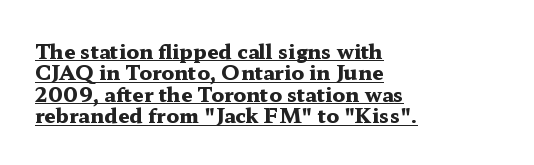
The image shows 20 px bold type, upright; set left-aligned, tight line spacing (1.07x), normal letter spacing, underlined.
